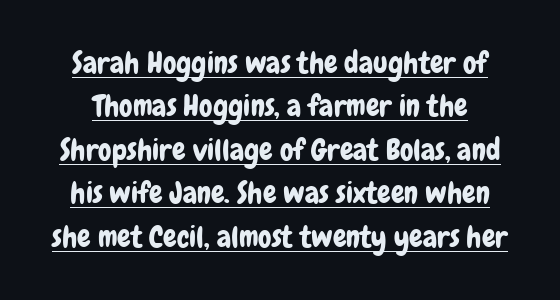
The image shows 30 px condensed sans-serif type, upright; set normal line spacing (1.45x), normal letter spacing, underlined; low stroke contrast and a medium x-height.
